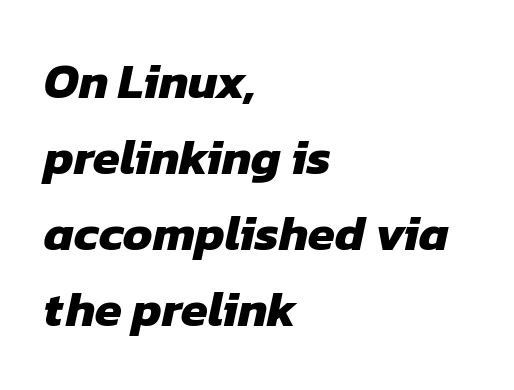
The image shows 49 px heavy sans-serif type; set left-aligned, normal line spacing (1.55x), normal letter spacing, not underlined; low stroke contrast and a medium x-height.
